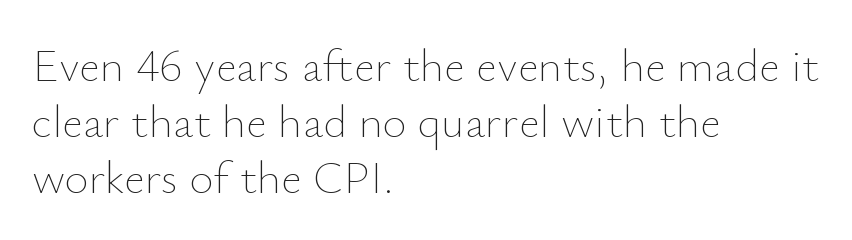
{"italic": "no", "bold": "no", "weight": "thin", "width": "normal", "stroke_contrast": "low", "x_height": "small", "monospaced": "no", "underline": "no", "align": "left", "line_spacing_ratio": 1.22, "letter_spacing": "normal", "letter_spacing_em": 0.0, "glyph_px": 46}
